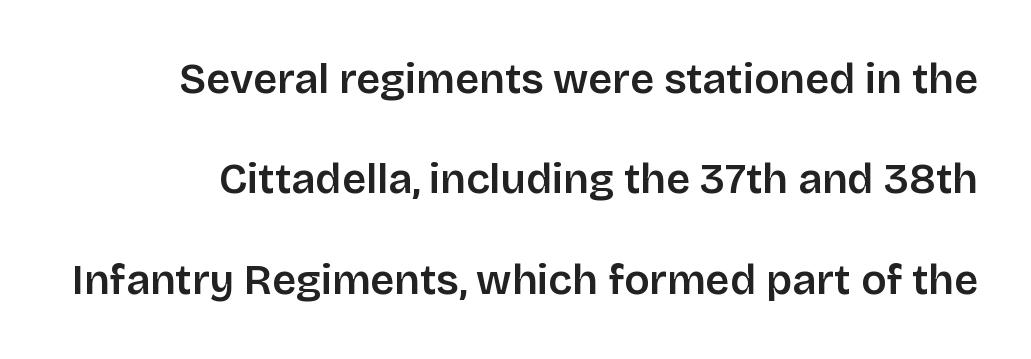
The horizontal fit of the characters is conventional and even. The space beneath each line is pristine and unruled. Do the letters lean? They stand straight. The letters advance in unequal steps, a hallmark of proportional type.
